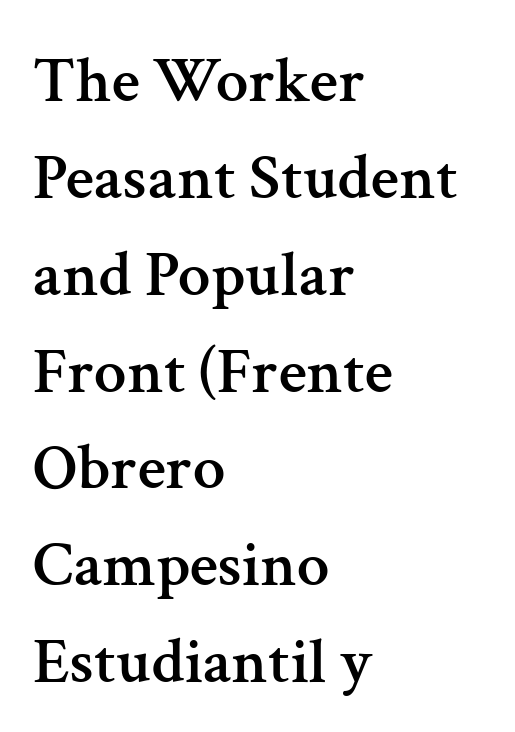
Q: Is the text italic (slanted)? A: No, it is upright.
Q: Is the typeface a serif or a sans-serif typeface? A: Serif.
Q: Is the text underlined? A: No.
Q: How is the paragraph aligned? A: Left-aligned.
Q: Is the spacing between letters normal or unusually wide? A: Normal.
Q: Is the spacing between lines tight, normal or loose? A: Normal.
Q: Width (condensed, normal, or wide)? A: Normal.
Q: Stroke contrast? A: Medium.
Q: x-height? A: Medium.
Q: Monospaced? A: No.
